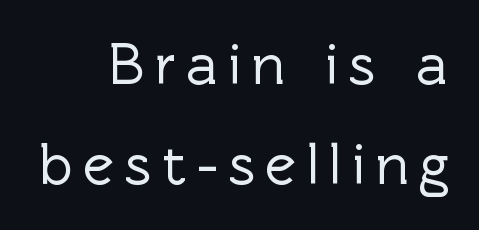
Each letter keeps its own natural width here, so spacing adapts to shape. Designer's note — italics off, roman on. Any mark beneath the type? The region is blank. Is this a sans? Yes — the strokes have no serifs.
